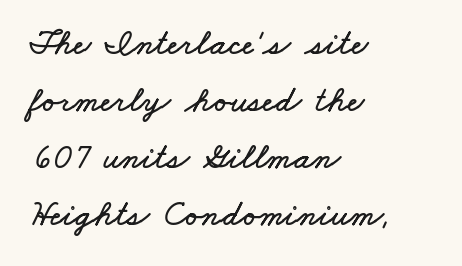
Left-aligned paragraph, ragged on the right. Inter-character spacing is left at the font's built-in metrics. This sample has the flowing, uneven cadence of proportional lettering. Each row of text sits above clean, open space.
